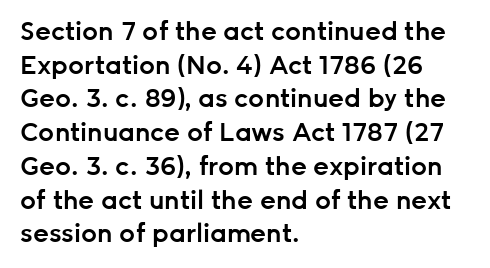
Is there any slant? The stems are plumb. Only glyphs here, with clear space below each row. A fair bit of extra ink — the face is semibold, not bold. Honestly, the row spacing looks completely unremarkable. These lines stack with their left ends in a neat column.
